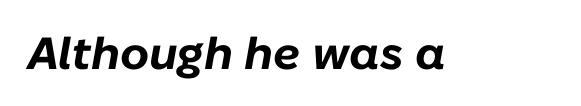
The image shows 45 px bold type, italic (leaning right); set normal letter spacing, not underlined; low stroke contrast and a medium x-height.
